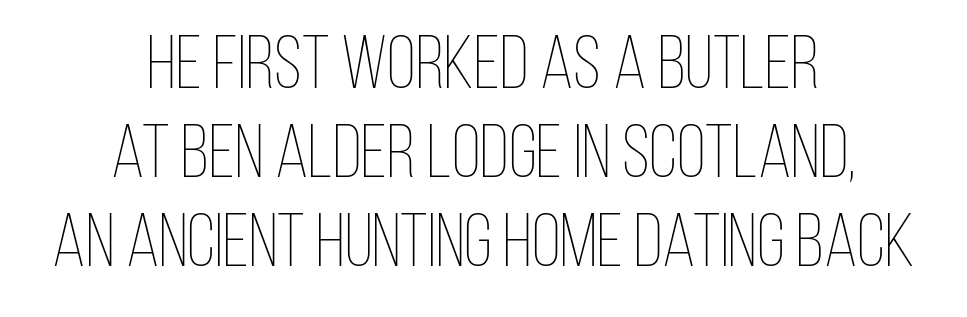
Honestly, the letter spacing is just normal — you wouldn't notice it. The lettering holds an erect, upright posture throughout. These lines stack symmetrically, like a column narrowing and widening about its center. Stroke thickness stays within the range of a standard reading face or lighter.
